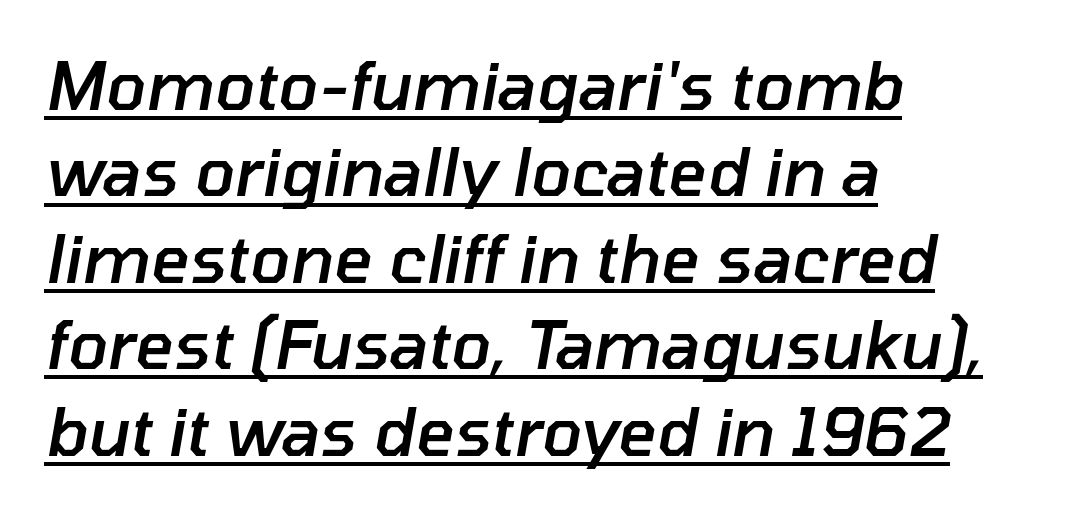
There's an unmistakable incline to the writing here. Leftover space on each line is placed entirely after the last word. Think of a printed novel: that variable character pitch is what you see here. These lines sit exactly where default settings would place them. You can see a thin bar hugging the bottom of the glyphs.
